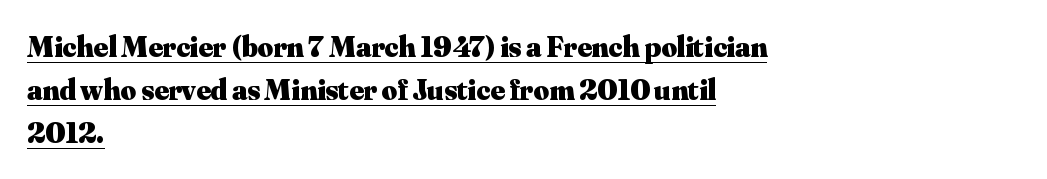
{"serif": "yes", "italic": "no", "bold": "yes", "weight": "heavy", "width": "normal", "stroke_contrast": "medium", "x_height": "small", "monospaced": "no", "underline": "yes", "align": "left", "line_spacing": "normal", "line_spacing_ratio": 1.44, "letter_spacing": "normal", "letter_spacing_em": 0.0, "glyph_px": 30}
